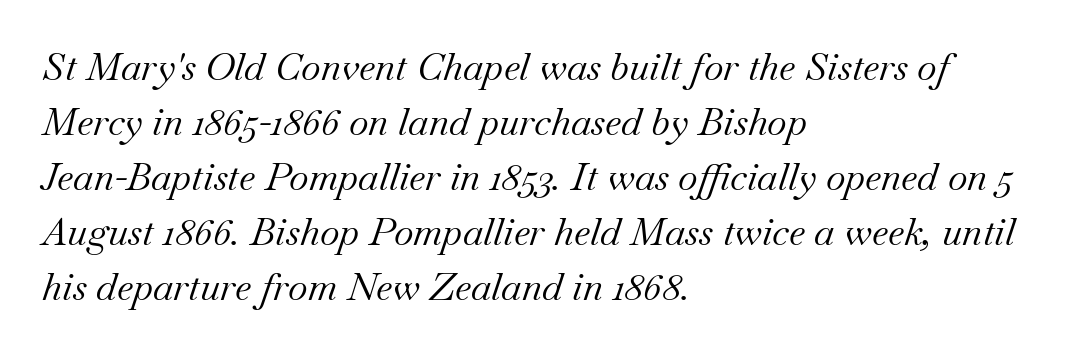
Does the leading feel generous? No, just average. The letterforms sit shoulder to shoulder at normal distance. The text carries the slant typical of an italic or oblique font. Is this a sans? No — the strokes have serifs. Any mark beneath the type? The region is blank. A typesetter would call this proportional, since set widths differ per character.
